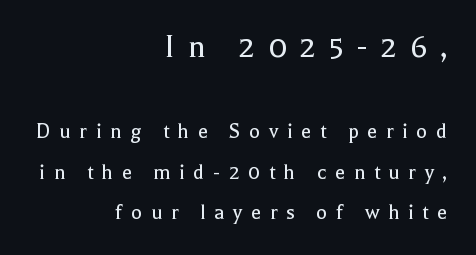
{"serif": "yes", "italic": "no", "bold": "no", "weight": "regular", "width": "normal", "x_height": "medium", "monospaced": "no", "underline": "no", "align": "right", "line_spacing_ratio": 1.77, "letter_spacing": "wide", "letter_spacing_em": 0.37, "larger_block": "first", "size_ratio": 1.52, "glyph_px": 35}
